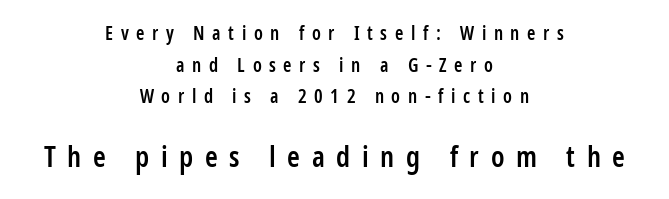
The image shows 29 px semibold, condensed sans-serif type, upright; set centered, normal line spacing (1.67x), unusually wide letter spacing (+0.4 em), not underlined; the second (bottom) block is 1.53x larger; low stroke contrast and a medium x-height.
